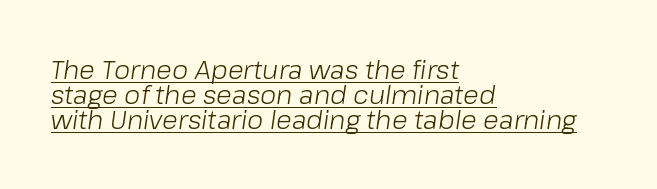
Q: Is the text bold? A: No.
Q: Is the text italic (slanted)? A: Yes, it leans right by about 8 degrees.
Q: Is the text underlined? A: Yes.
Q: How is the paragraph aligned? A: Left-aligned.
Q: Is the spacing between letters normal or unusually wide? A: Normal.
Q: Is the spacing between lines tight, normal or loose? A: Tight.
